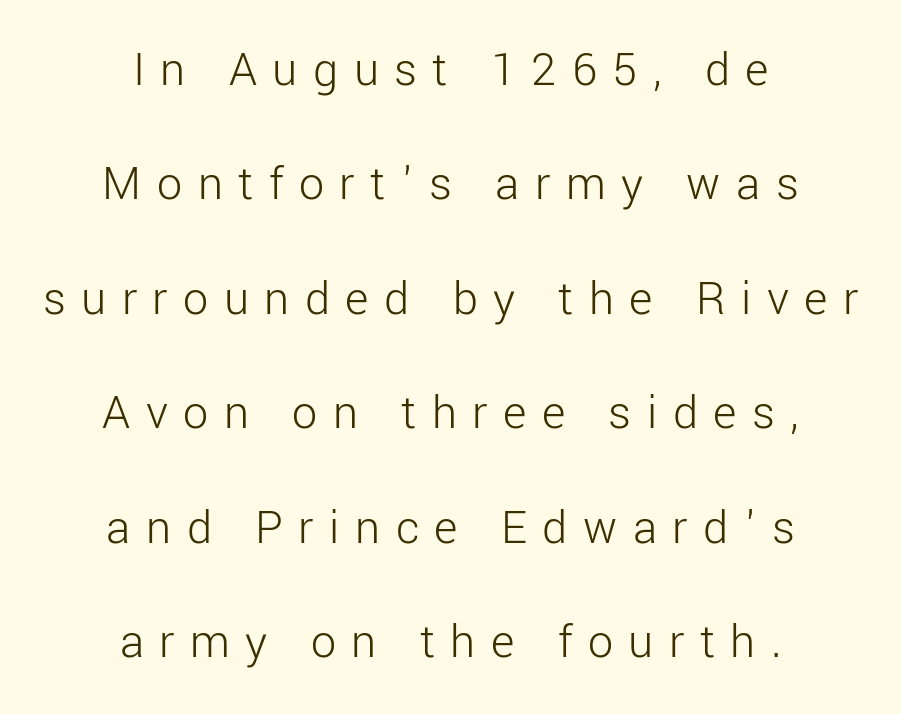
I'd call this a sans setting — the letters go barefoot. When letters stand straight like this, we call the style roman or upright. Horizontally, the lines are justified to the midpoint only. A bare baseline throughout the passage. Note the varied advance widths — an 'i' is clearly narrower than an 'm'. Glyph-to-glyph distance is far greater than everyday printed text.
